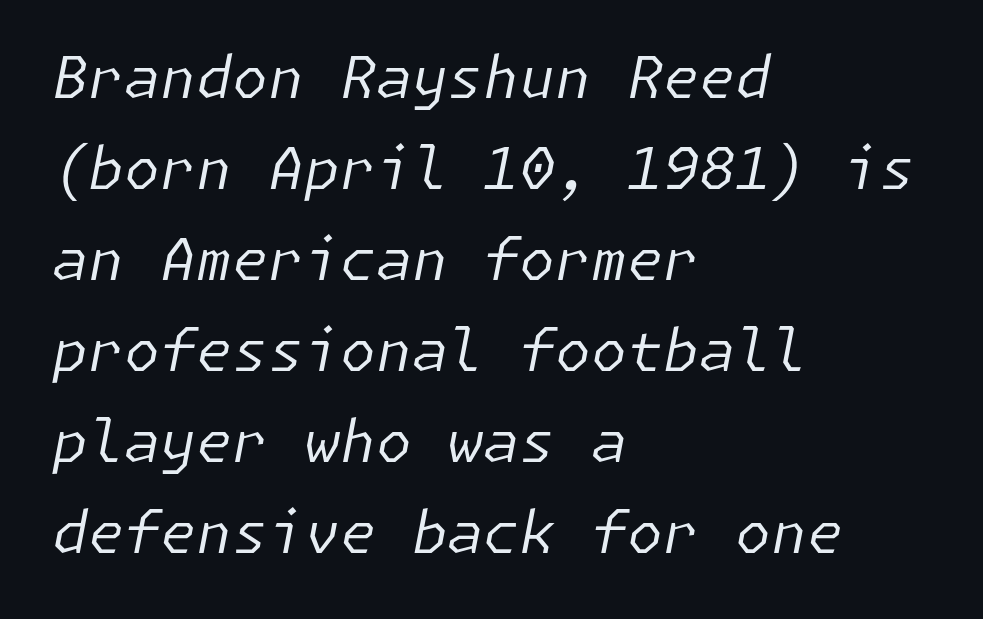
The type is set solid horizontally, with unmodified tracking. The axis of the letterforms is tilted away from vertical. Quick note: interline space is typical. Descenders hang freely into open space.
